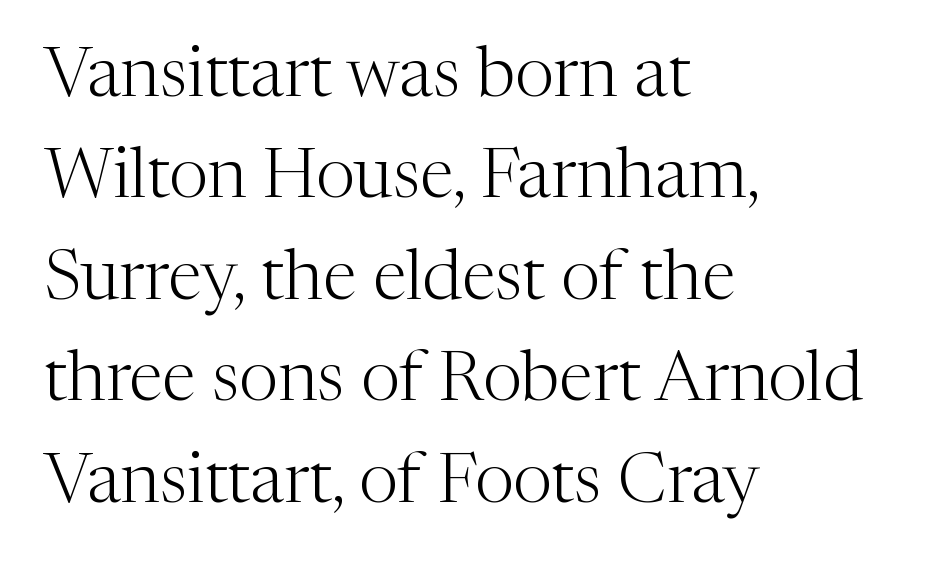
The passage shown is not underscored anywhere. Stems and bowls with no extra thickness — not bold. Character widths vary here, with narrow letters taking less room than wide ones. The passage shown has conventional tracking throughout. Students, observe: this is what conventionally led text looks like. It's the straight-up-and-down kind of type.
